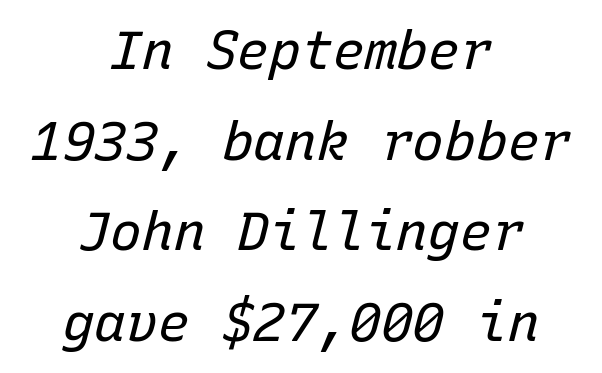
The image shows 53 px regular-weight type, italic (leaning right), monospaced; set centered, line spacing 1.71x, normal letter spacing, not underlined; low stroke contrast and a medium x-height.
